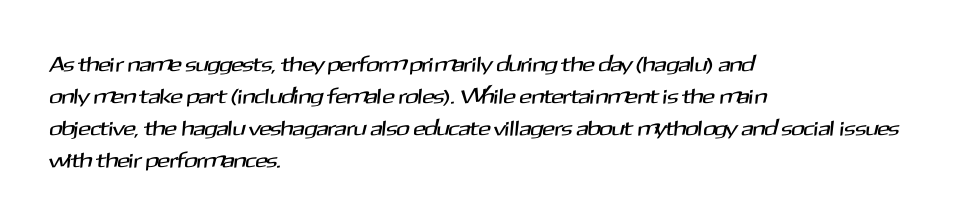
Q: Is the text underlined? A: No.
Q: How is the paragraph aligned? A: Left-aligned.
Q: Is the spacing between letters normal or unusually wide? A: Normal.
Q: Is the spacing between lines tight, normal or loose? A: Normal.
